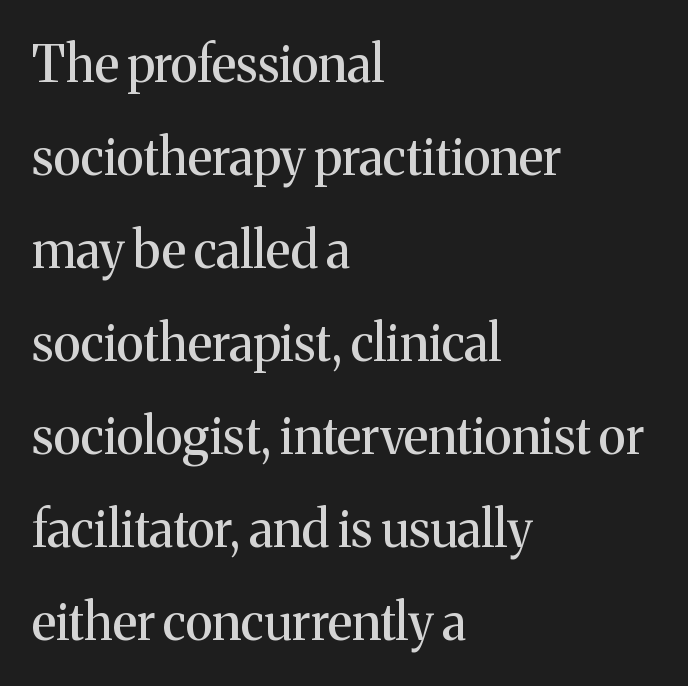
{"serif": "yes", "italic": "no", "width": "normal", "stroke_contrast": "medium", "x_height": "medium", "monospaced": "no", "underline": "no", "align": "left", "line_spacing_ratio": 1.86, "letter_spacing": "normal", "letter_spacing_em": 0.0, "glyph_px": 50}
